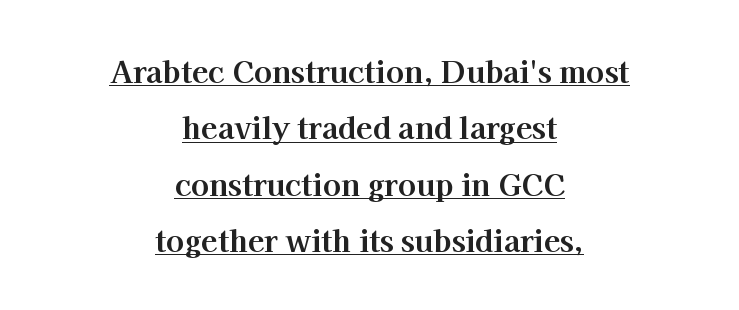
Q: Is the text bold? A: Yes.
Q: Is the text italic (slanted)? A: No, it is upright.
Q: Is the typeface a serif or a sans-serif typeface? A: Serif.
Q: Is the text underlined? A: Yes.
Q: How is the paragraph aligned? A: Centered.
Q: Is the spacing between letters normal or unusually wide? A: Normal.
Q: Width (condensed, normal, or wide)? A: Normal.
Q: Stroke contrast? A: High.
Q: x-height? A: Medium.
Q: Monospaced? A: No.
